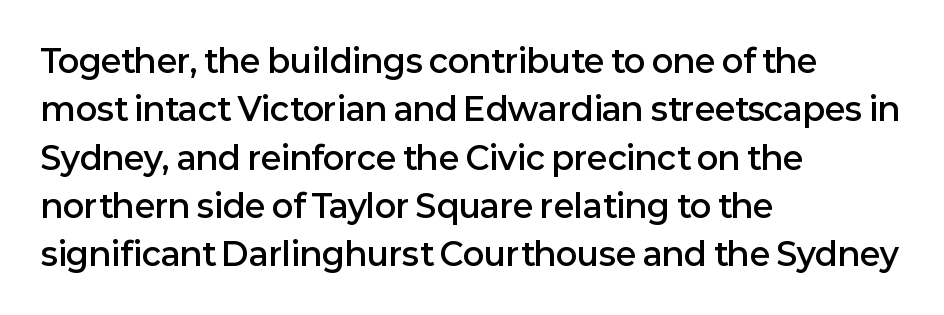
The ragged edge is on the right, which tells us the setting is flush left. Any mark beneath the type? The region is blank. Caption: standard tracking, unaltered. Ordinary non-slanted type is in use. Is this a fixed-width face? No — the glyphs have proportional, varying widths.
